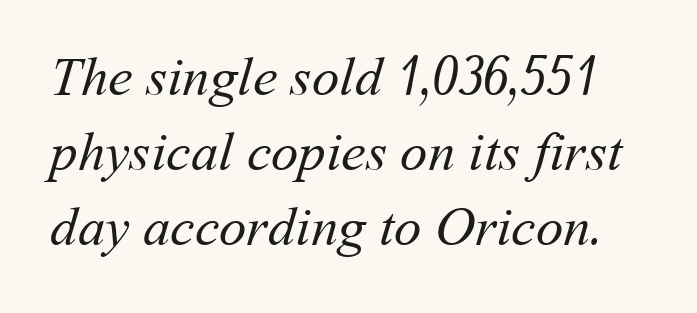
Q: Is the text bold? A: No.
Q: Is the text underlined? A: No.
Q: Is the spacing between letters normal or unusually wide? A: Normal.
Q: Is the spacing between lines tight, normal or loose? A: Normal.
Q: Width (condensed, normal, or wide)? A: Normal.
Q: Stroke contrast? A: Medium.
Q: x-height? A: Medium.
Q: Monospaced? A: No.
